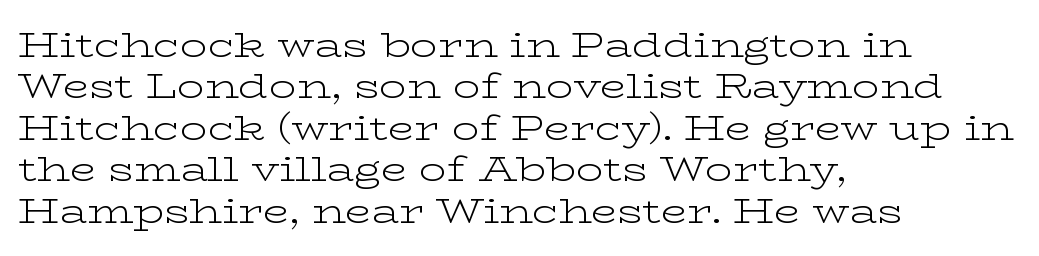
Here the designer chose a conventional face with non-uniform glyph widths. Beneath every word, the page is bare. Notice how the passage keeps a crisp vertical edge on the left only. Nobody touched the tracking dial on this one. This is the regular roman posture of the typeface.
